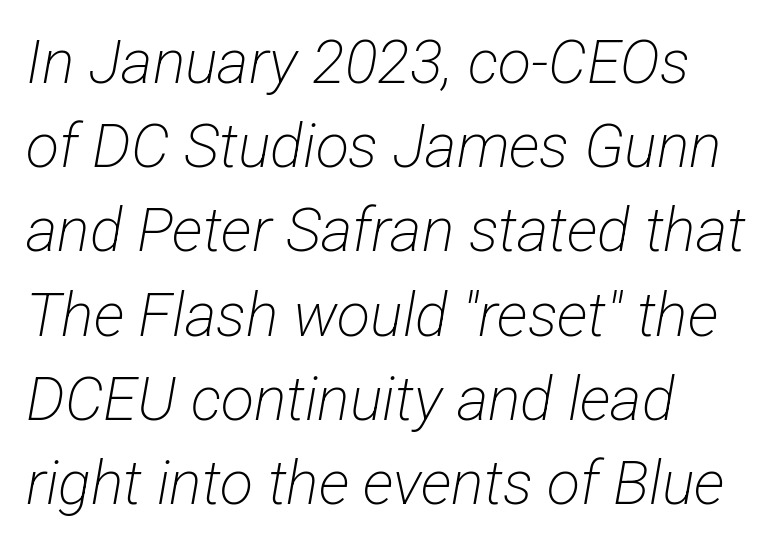
The image shows 61 px light, condensed sans-serif type; set left-aligned, normal line spacing (1.38x), normal letter spacing, not underlined; low stroke contrast and a medium x-height.
